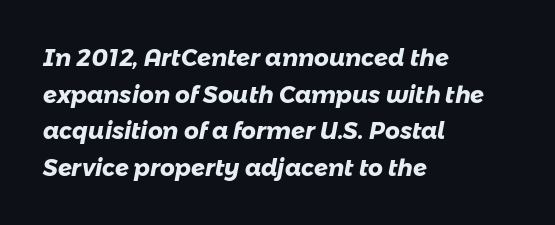
Q: Is the text bold? A: Yes.
Q: Is the text underlined? A: No.
Q: How is the paragraph aligned? A: Left-aligned.
Q: Is the spacing between letters normal or unusually wide? A: Normal.
Q: Is the spacing between lines tight, normal or loose? A: Normal.
